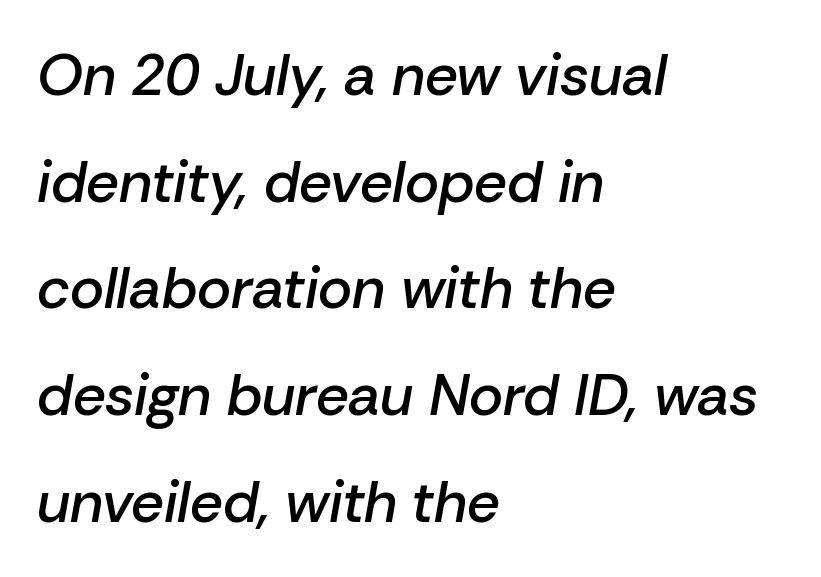
The passage shown is typed in a proportional face where columns would drift. The horizontal fit of the characters is conventional and even. A somewhat darkened texture: the type is semibold rather than bold. If you drew a ruler down the left edge, every line would touch it. The passage shown leans; its letterforms are oblique.
